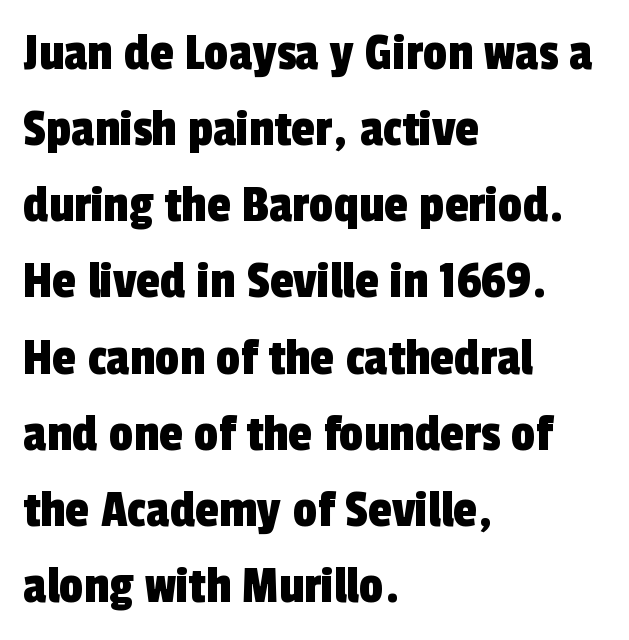
{"serif": "no", "width": "condensed", "x_height": "medium", "monospaced": "no", "underline": "no", "align": "left", "line_spacing": "normal", "line_spacing_ratio": 1.41, "letter_spacing": "normal", "letter_spacing_em": 0.0, "glyph_px": 54}
